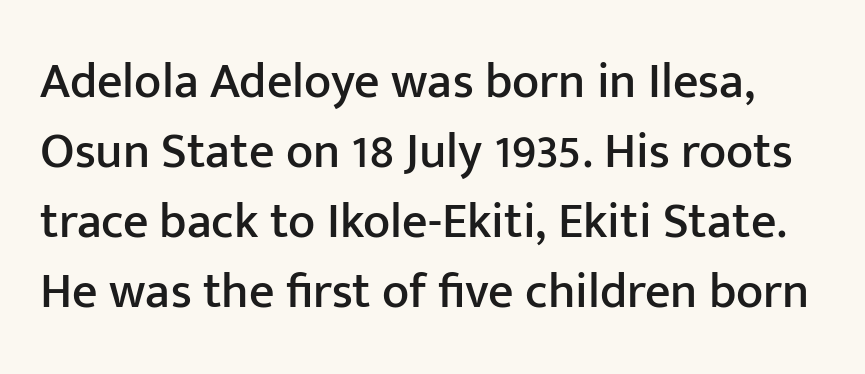
Italic: no, the glyphs are upright roman. What kind of face is this? One without serifs — a sans. The face used here is proportionally spaced, like ordinary book or web type. The space between consecutive lines is moderate. Plain, unruled lines of type.
